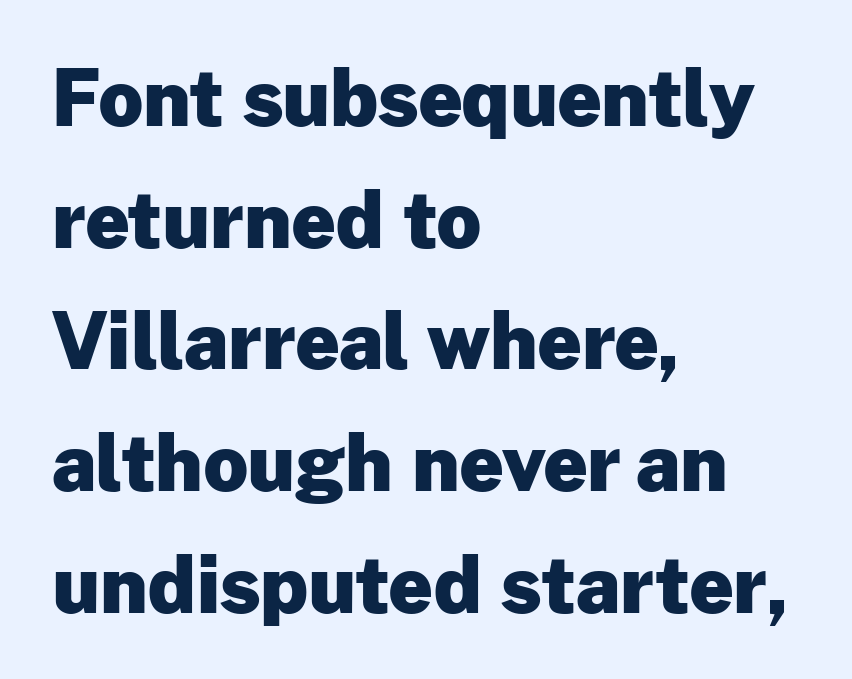
Q: Is the text bold? A: Yes.
Q: Is the text italic (slanted)? A: No, it is upright.
Q: Is the typeface a serif or a sans-serif typeface? A: Sans-serif.
Q: Is the text underlined? A: No.
Q: How is the paragraph aligned? A: Left-aligned.
Q: Is the spacing between letters normal or unusually wide? A: Normal.
Q: Is the spacing between lines tight, normal or loose? A: Normal.
Q: Width (condensed, normal, or wide)? A: Normal.
Q: Stroke contrast? A: Low.
Q: x-height? A: Medium.
Q: Monospaced? A: No.
